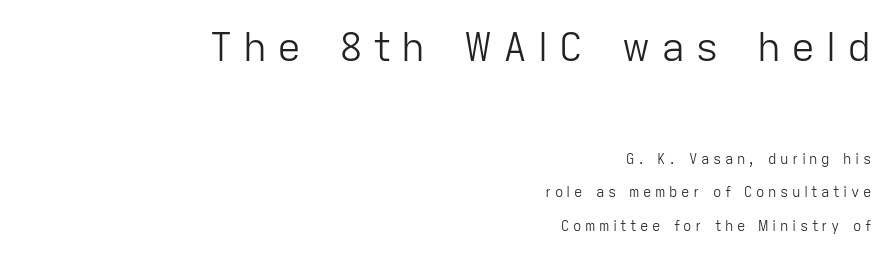
Note: no serifs on the glyphs. Bigger letters appear in the top chunk; the bottom chunk is reduced. All the whitespace from short lines collects on the left. The letterforms stand isolated, each surrounded by extra space.
